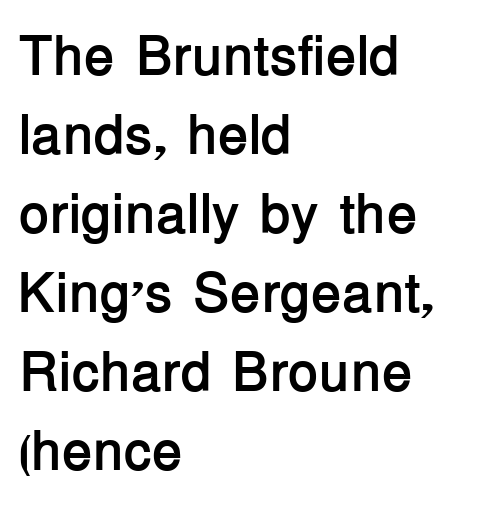
Q: Is the text bold? A: Yes.
Q: Is the text italic (slanted)? A: No, it is upright.
Q: Is the typeface a serif or a sans-serif typeface? A: Sans-serif.
Q: Is the text underlined? A: No.
Q: How is the paragraph aligned? A: Left-aligned.
Q: Is the spacing between letters normal or unusually wide? A: Normal.
Q: Is the spacing between lines tight, normal or loose? A: Normal.
Q: Width (condensed, normal, or wide)? A: Normal.
Q: Stroke contrast? A: Low.
Q: x-height? A: Medium.
Q: Monospaced? A: No.
